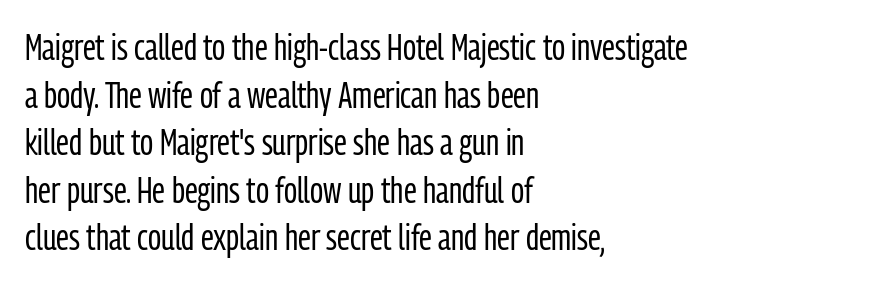
The image shows 36 px regular-weight, condensed sans-serif type, upright; set left-aligned, normal line spacing (1.32x), normal letter spacing, not underlined; low stroke contrast and a medium x-height.
